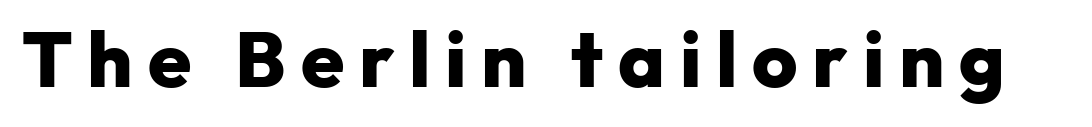
Quick note: underline off. Posture: upright roman. These lines are rendered in a variable-pitch font. Stroke terminals: plain, sans-serif. Typesetter's note: full bold, strokes at maximum text heaviness.
